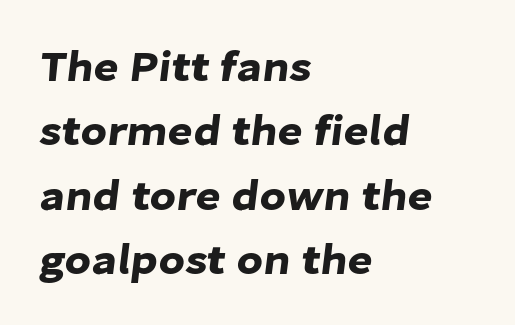
Q: Is the typeface a serif or a sans-serif typeface? A: Sans-serif.
Q: Is the text underlined? A: No.
Q: How is the paragraph aligned? A: Left-aligned.
Q: Is the spacing between letters normal or unusually wide? A: Normal.
Q: Is the spacing between lines tight, normal or loose? A: Normal.
Q: Width (condensed, normal, or wide)? A: Normal.
Q: Stroke contrast? A: Low.
Q: x-height? A: Medium.
Q: Monospaced? A: No.
